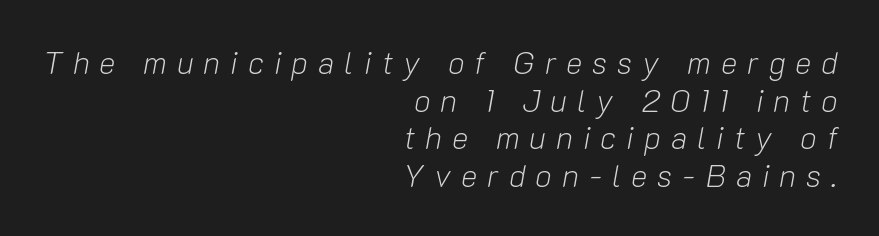
The image shows 31 px light type, italic (leaning right); set right-aligned, line spacing 1.21x, unusually wide letter spacing (+0.32 em), not underlined; low stroke contrast and a medium x-height.
